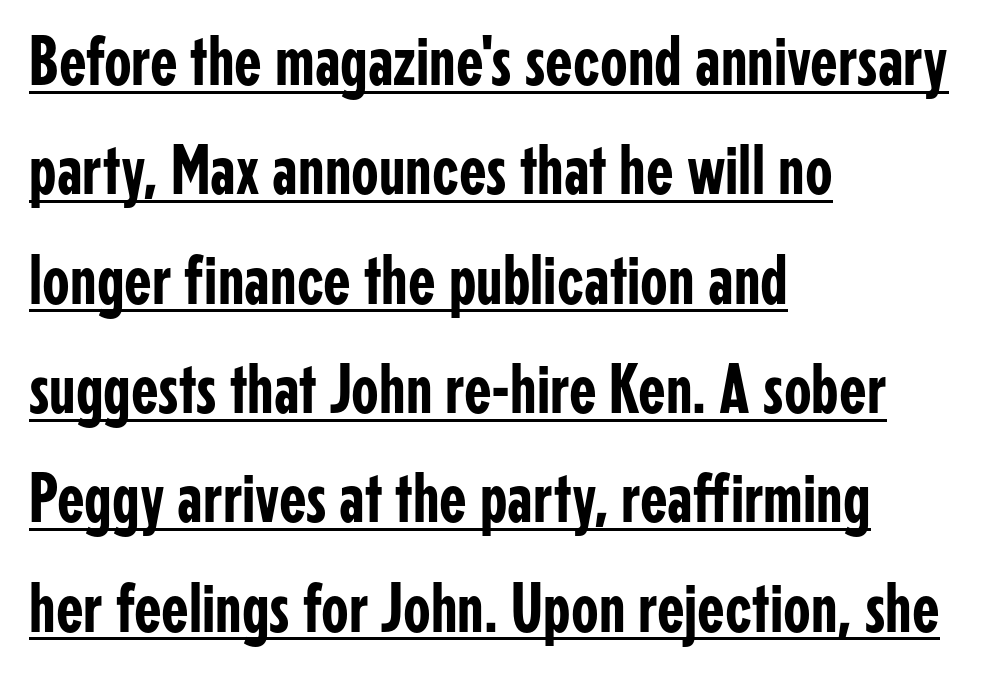
The image shows 71 px condensed sans-serif type, upright; set left-aligned, normal line spacing (1.54x), normal letter spacing, underlined; low stroke contrast and a medium x-height.
